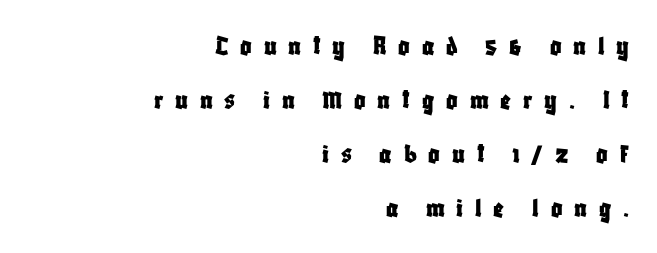
Q: Is the text italic (slanted)? A: No, it is upright.
Q: Is the typeface a serif or a sans-serif typeface? A: Sans-serif.
Q: Is the text underlined? A: No.
Q: How is the paragraph aligned? A: Right-aligned.
Q: Is the spacing between letters normal or unusually wide? A: Unusually wide.
Q: Is the spacing between lines tight, normal or loose? A: Loose.
Q: Width (condensed, normal, or wide)? A: Condensed.
Q: Stroke contrast? A: Low.
Q: x-height? A: Large.
Q: Monospaced? A: No.
